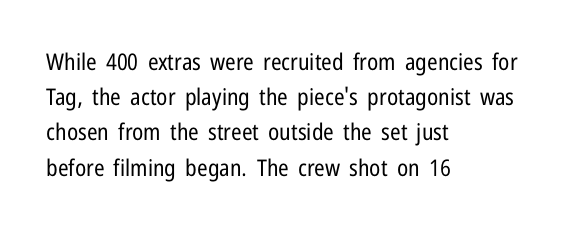
{"italic": "no", "bold": "no", "underline": "no", "align": "left", "line_spacing": "normal", "line_spacing_ratio": 1.53, "letter_spacing": "normal", "letter_spacing_em": 0.0, "glyph_px": 23}
